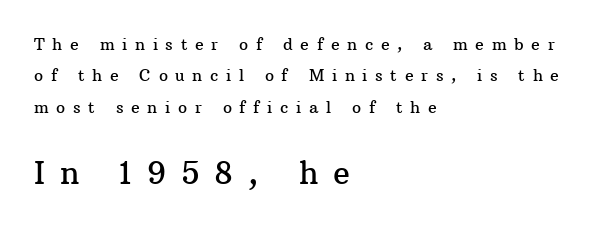
The image shows 31 px serif type, upright; set left-aligned, loose line spacing (1.96x), unusually wide letter spacing (+0.48 em), not underlined; the second (bottom) block is 1.94x larger; medium stroke contrast and a medium x-height.
